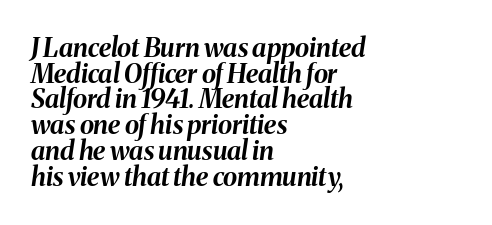
The image shows 26 px bold type, italic (leaning right); set left-aligned, tight line spacing (0.99x), normal letter spacing, not underlined.
